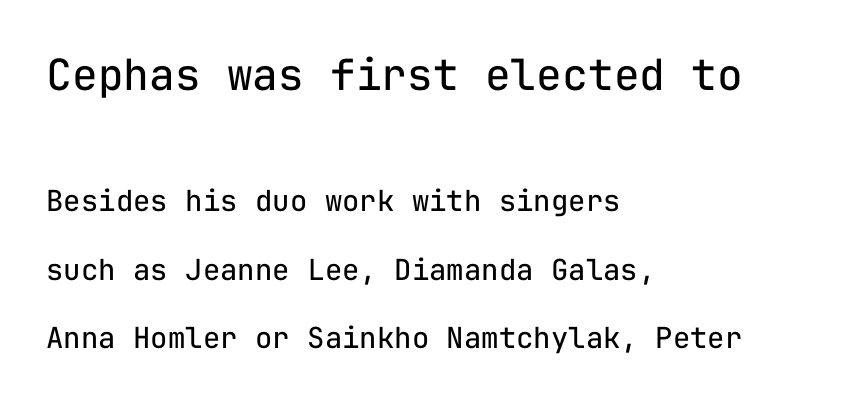
Q: Is the text bold? A: No.
Q: Is the text italic (slanted)? A: No, it is upright.
Q: Is the typeface a serif or a sans-serif typeface? A: Sans-serif.
Q: Is the text underlined? A: No.
Q: How is the paragraph aligned? A: Left-aligned.
Q: Is the spacing between letters normal or unusually wide? A: Normal.
Q: Is the spacing between lines tight, normal or loose? A: Loose.
Q: Which block of text is set in a larger size, the first (top) or the second (bottom)? A: The first (top) one.
Q: Width (condensed, normal, or wide)? A: Normal.
Q: Stroke contrast? A: Low.
Q: x-height? A: Medium.
Q: Monospaced? A: Yes.
